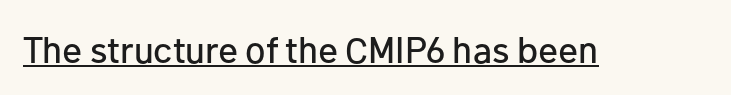
Unlike italic type, these characters show no tilt at all. You could call the tracking neutral — neither tight nor loose. Is this a fixed-width face? No — the glyphs have proportional, varying widths. Underlined type. Nothing sits at the stroke ends, so this counts as sans-serif.
